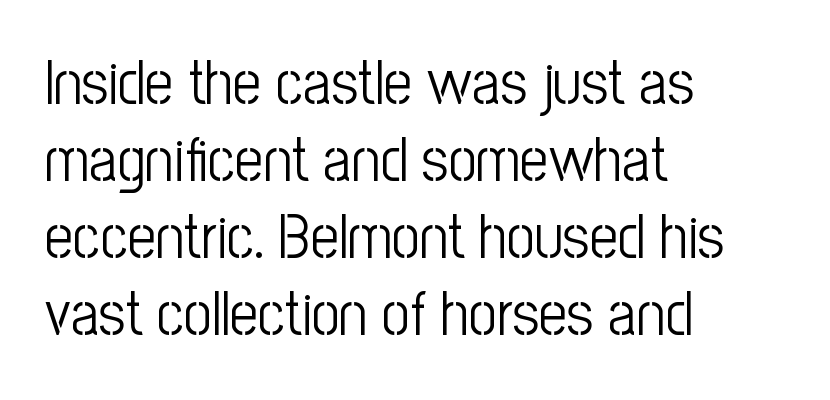
Q: Is the text bold? A: No.
Q: Is the text italic (slanted)? A: No, it is upright.
Q: Is the typeface a serif or a sans-serif typeface? A: Sans-serif.
Q: Is the text underlined? A: No.
Q: How is the paragraph aligned? A: Left-aligned.
Q: Is the spacing between letters normal or unusually wide? A: Normal.
Q: Width (condensed, normal, or wide)? A: Condensed.
Q: Stroke contrast? A: Low.
Q: x-height? A: Medium.
Q: Monospaced? A: No.
